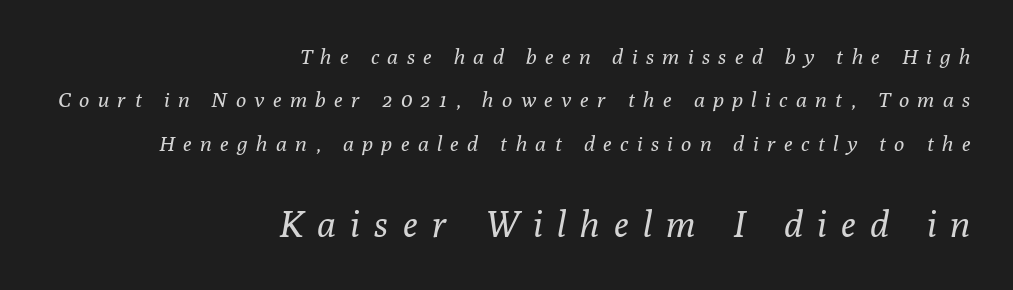
Q: Is the text bold? A: No.
Q: Is the text italic (slanted)? A: Yes, it leans right by about 10 degrees.
Q: Is the typeface a serif or a sans-serif typeface? A: Serif.
Q: Is the text underlined? A: No.
Q: How is the paragraph aligned? A: Right-aligned.
Q: Is the spacing between letters normal or unusually wide? A: Unusually wide.
Q: Is the spacing between lines tight, normal or loose? A: Loose.
Q: Which block of text is set in a larger size, the first (top) or the second (bottom)? A: The second (bottom) one.
Q: Width (condensed, normal, or wide)? A: Normal.
Q: Stroke contrast? A: Low.
Q: x-height? A: Medium.
Q: Monospaced? A: No.
